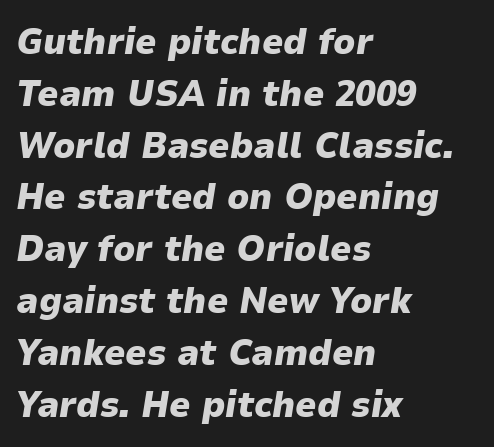
Q: Is the text bold? A: Yes.
Q: Is the text italic (slanted)? A: Yes, it leans right by about 9 degrees.
Q: Is the text underlined? A: No.
Q: How is the paragraph aligned? A: Left-aligned.
Q: Is the spacing between letters normal or unusually wide? A: Normal.
Q: Is the spacing between lines tight, normal or loose? A: Normal.
Q: Width (condensed, normal, or wide)? A: Normal.
Q: Stroke contrast? A: Low.
Q: x-height? A: Medium.
Q: Monospaced? A: No.
